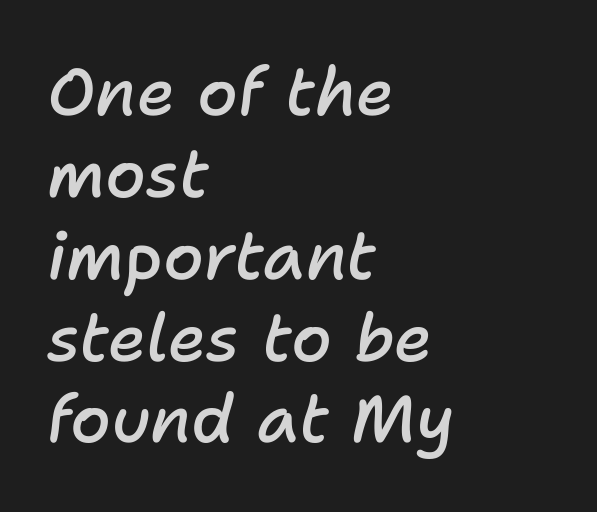
Glyph-to-glyph distance matches everyday printed text. Nobody drew a line under any word here. Is this a fixed-width face? No — the glyphs have proportional, varying widths. Every character sits at an angle, as italics do. Left-aligned paragraph, ragged on the right.
